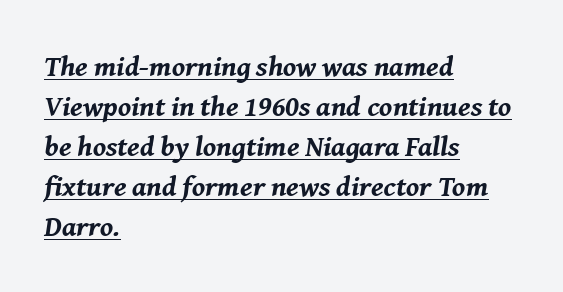
{"italic": "yes", "lean": "right", "slant_degrees": 8, "bold": "yes", "weight": "bold", "width": "normal", "stroke_contrast": "medium", "x_height": "medium", "monospaced": "no", "underline": "yes", "align": "left", "line_spacing": "normal", "line_spacing_ratio": 1.38, "letter_spacing": "normal", "letter_spacing_em": 0.0, "glyph_px": 29}
